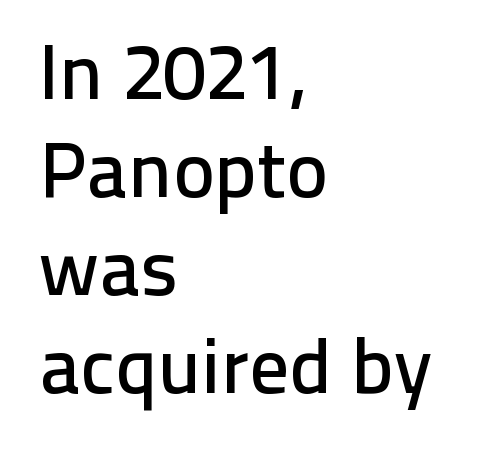
The image shows 79 px sans-serif type, upright; set left-aligned, line spacing 1.24x, normal letter spacing, not underlined; low stroke contrast and a medium x-height.
